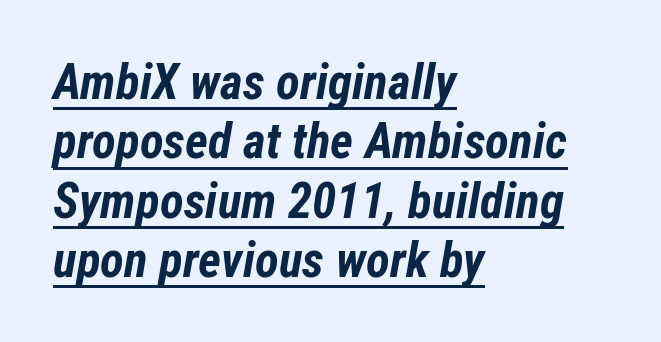
Q: Is the text bold? A: Yes.
Q: Is the text italic (slanted)? A: Yes, it leans right by about 12 degrees.
Q: Is the text underlined? A: Yes.
Q: How is the paragraph aligned? A: Left-aligned.
Q: Is the spacing between letters normal or unusually wide? A: Normal.
Q: Width (condensed, normal, or wide)? A: Condensed.
Q: Stroke contrast? A: Low.
Q: x-height? A: Medium.
Q: Monospaced? A: No.
